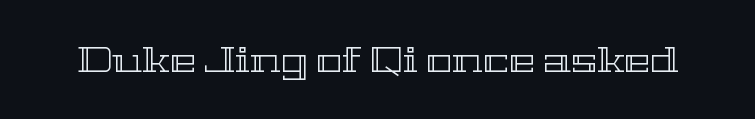
The lettering stays uniformly vertical, giving the passage a roman look. Here the glyphs are tracked normally, forming tight word shapes. The face used here is proportionally spaced, like ordinary book or web type. Clear beneath every line of the passage.
